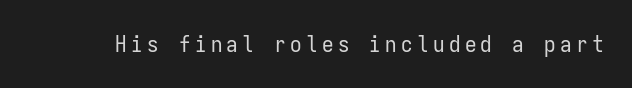
Honestly, there is no underline to notice here at all. This is roman type, the default non-slanted kind. Weight: not bold — regular or lighter.
